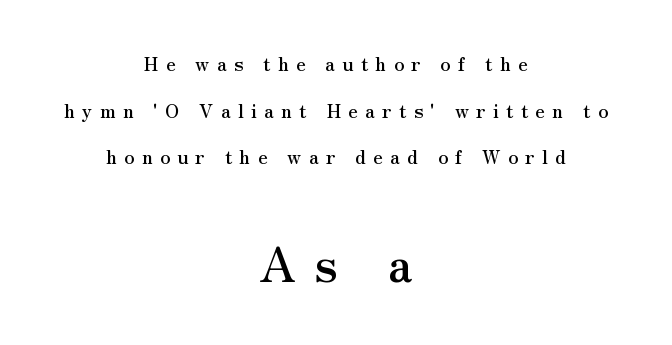
Interline gaps are noticeably wide in this sample. The strip under each line holds only bare page. Compared with typical body copy, the letter spacing here is much looser. You can tell from the footed stems that serif type was used. Do the characters align in a grid? No, the font is proportional.
